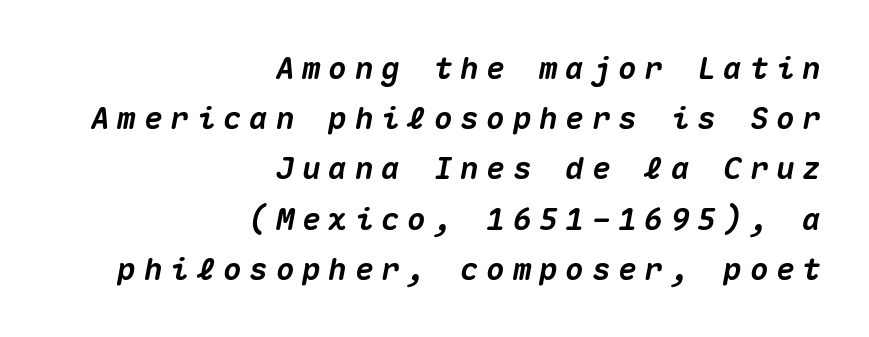
The image shows 31 px heavy type, italic (leaning right), monospaced; set right-aligned, normal line spacing (1.62x), unusually wide letter spacing (+0.25 em), not underlined; medium stroke contrast and a medium x-height.
